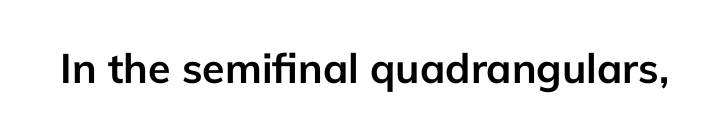
This rendering features lettering with no underline. These lines are rendered in a variable-pitch font. Regarding serifs, this sample does without them. Each glyph is drawn with heavy, bold strokes.
